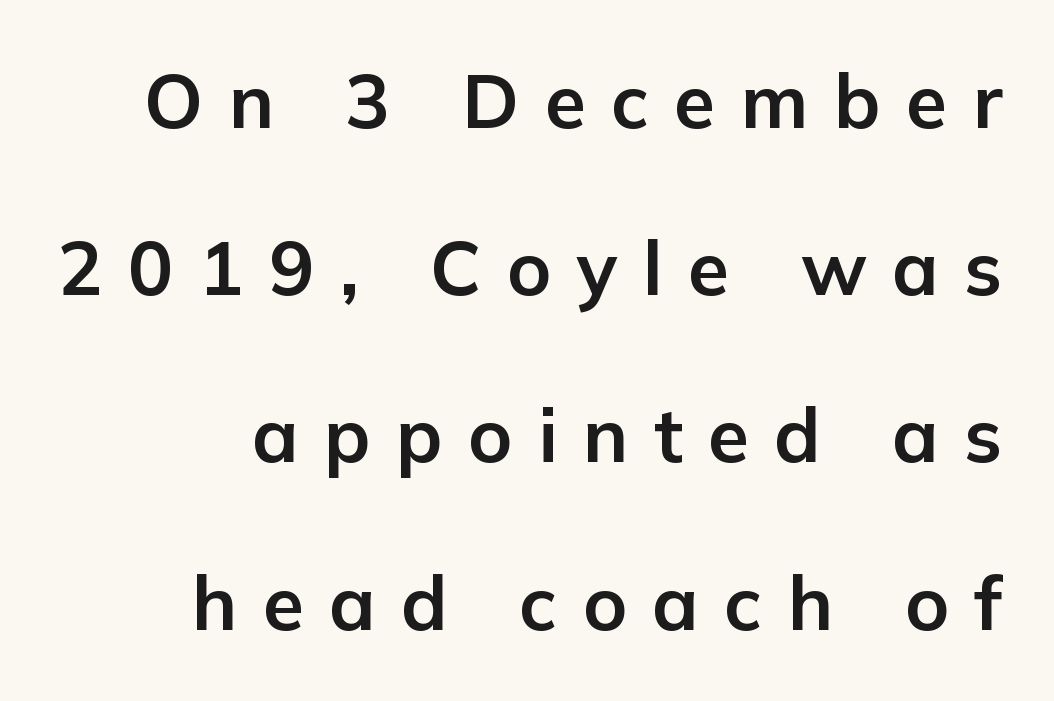
The image shows 75 px bold sans-serif type, upright; set loose line spacing (2.23x), unusually wide letter spacing (+0.34 em), not underlined; low stroke contrast and a medium x-height.
